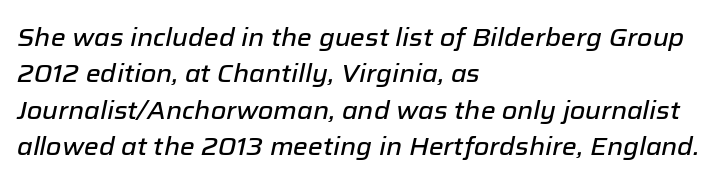
Q: Is the text italic (slanted)? A: Yes, it leans right by about 12 degrees.
Q: Is the text underlined? A: No.
Q: How is the paragraph aligned? A: Left-aligned.
Q: Is the spacing between letters normal or unusually wide? A: Normal.
Q: Is the spacing between lines tight, normal or loose? A: Normal.
